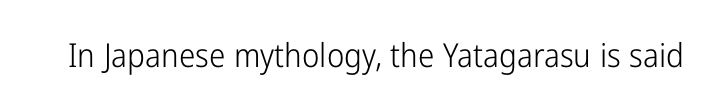
Q: Is the text bold? A: No.
Q: Is the text italic (slanted)? A: No, it is upright.
Q: Is the typeface a serif or a sans-serif typeface? A: Sans-serif.
Q: Is the text underlined? A: No.
Q: Is the spacing between letters normal or unusually wide? A: Normal.
Q: Width (condensed, normal, or wide)? A: Condensed.
Q: Stroke contrast? A: Low.
Q: x-height? A: Medium.
Q: Monospaced? A: No.
